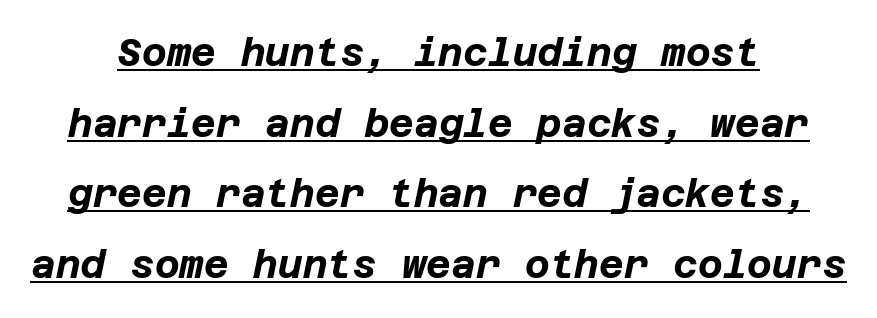
Q: Is the text bold? A: Yes.
Q: Is the text italic (slanted)? A: Yes, it leans right by about 12 degrees.
Q: Is the text underlined? A: Yes.
Q: Is the spacing between letters normal or unusually wide? A: Normal.
Q: Width (condensed, normal, or wide)? A: Normal.
Q: Stroke contrast? A: Low.
Q: x-height? A: Large.
